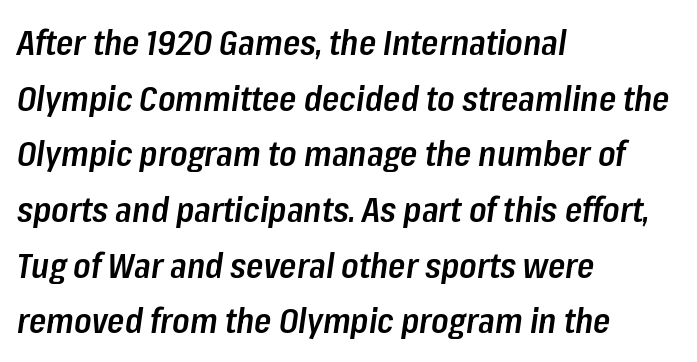
{"italic": "yes", "lean": "right", "slant_degrees": 8, "bold": "semi", "weight": "semibold", "width": "condensed", "stroke_contrast": "low", "x_height": "medium", "monospaced": "no", "underline": "no", "align": "left", "line_spacing": "normal", "line_spacing_ratio": 1.59, "letter_spacing": "normal", "letter_spacing_em": 0.0, "glyph_px": 35}
